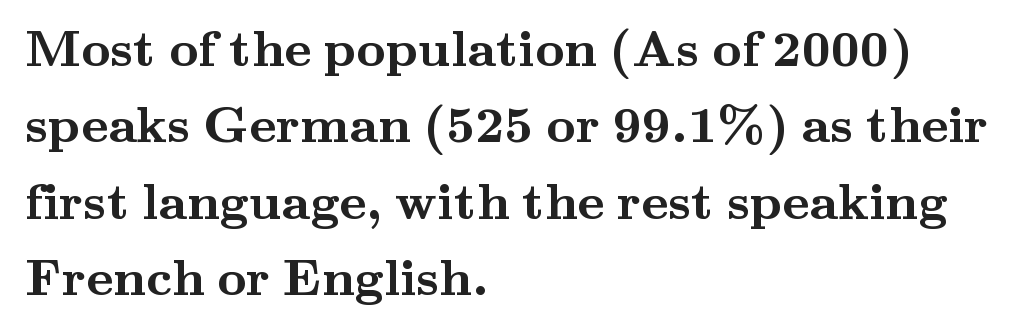
{"serif": "yes", "italic": "no", "bold": "yes", "weight": "semibold", "width": "wide", "stroke_contrast": "medium", "x_height": "small", "monospaced": "no", "underline": "no", "align": "left", "line_spacing": "normal", "line_spacing_ratio": 1.5, "letter_spacing": "normal", "letter_spacing_em": 0.0, "glyph_px": 51}
